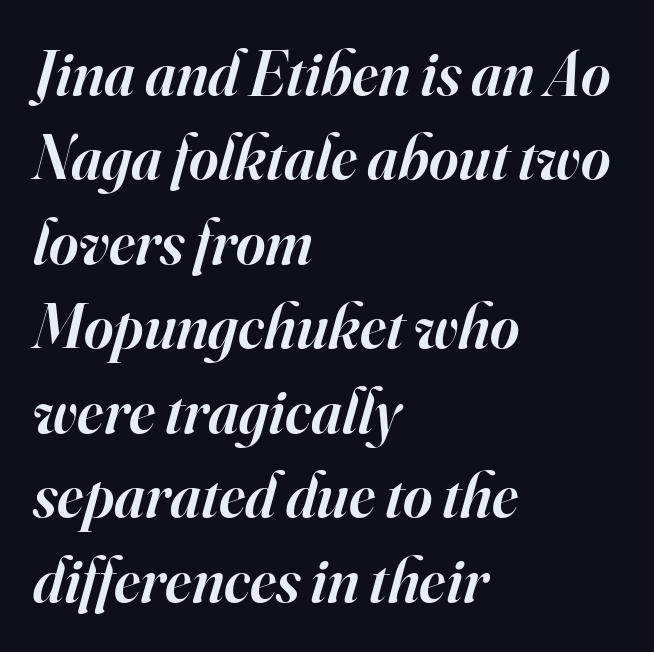
Q: Is the text bold? A: Semi-bold.
Q: Is the text italic (slanted)? A: Yes, it leans right by about 16 degrees.
Q: Is the typeface a serif or a sans-serif typeface? A: Serif.
Q: Is the text underlined? A: No.
Q: How is the paragraph aligned? A: Left-aligned.
Q: Is the spacing between letters normal or unusually wide? A: Normal.
Q: Is the spacing between lines tight, normal or loose? A: Normal.
Q: Width (condensed, normal, or wide)? A: Normal.
Q: Stroke contrast? A: High.
Q: x-height? A: Small.
Q: Monospaced? A: No.
